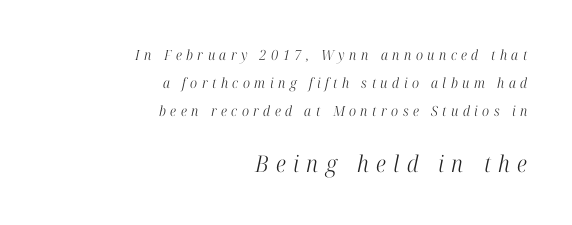
The image shows 23 px text type, italic (leaning right); set right-aligned, loose line spacing (2.0x), unusually wide letter spacing (+0.32 em), not underlined; the second (bottom) block is 1.64x larger.
